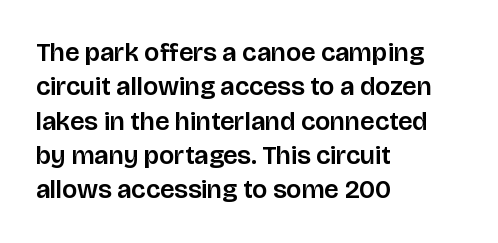
{"italic": "no", "underline": "no", "align": "left", "line_spacing": "normal", "line_spacing_ratio": 1.32, "letter_spacing": "normal", "letter_spacing_em": 0.0, "glyph_px": 26}
